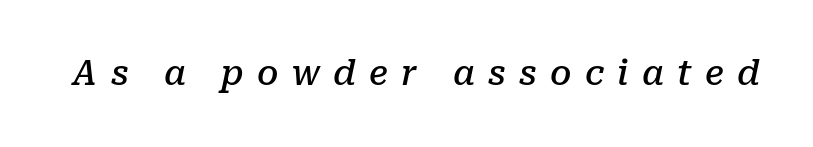
Q: Is the text bold? A: Semi-bold.
Q: Is the text italic (slanted)? A: Yes, it leans right by about 10 degrees.
Q: Is the typeface a serif or a sans-serif typeface? A: Serif.
Q: Is the text underlined? A: No.
Q: Is the spacing between letters normal or unusually wide? A: Unusually wide.
Q: Width (condensed, normal, or wide)? A: Normal.
Q: Stroke contrast? A: Low.
Q: x-height? A: Medium.
Q: Monospaced? A: No.
